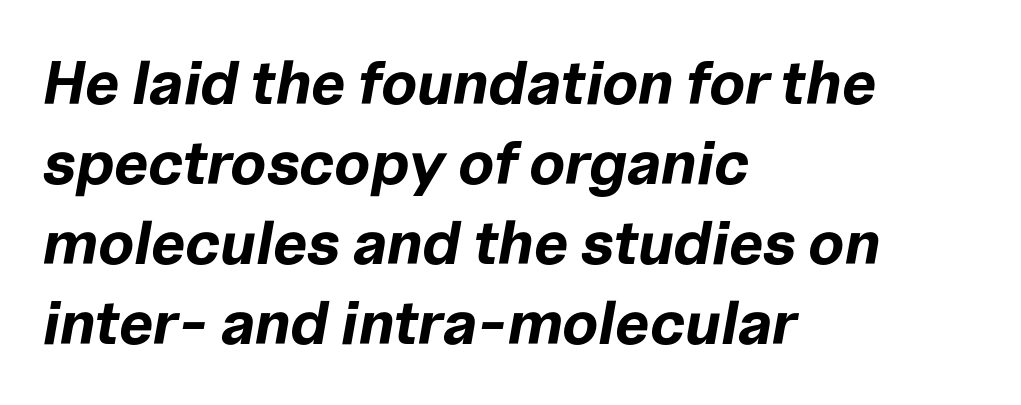
Q: Is the text bold? A: Yes.
Q: Is the text italic (slanted)? A: Yes, it leans right by about 10 degrees.
Q: Is the text underlined? A: No.
Q: How is the paragraph aligned? A: Left-aligned.
Q: Is the spacing between letters normal or unusually wide? A: Normal.
Q: Is the spacing between lines tight, normal or loose? A: Normal.
Q: Width (condensed, normal, or wide)? A: Normal.
Q: Stroke contrast? A: Low.
Q: x-height? A: Medium.
Q: Monospaced? A: No.
